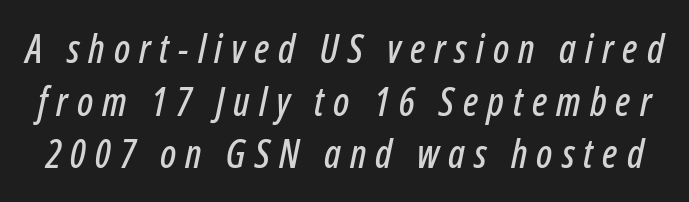
Q: Is the text italic (slanted)? A: Yes, it leans right by about 12 degrees.
Q: Is the text underlined? A: No.
Q: Is the spacing between letters normal or unusually wide? A: Unusually wide.
Q: Is the spacing between lines tight, normal or loose? A: Normal.
Q: Width (condensed, normal, or wide)? A: Condensed.
Q: Stroke contrast? A: Low.
Q: x-height? A: Medium.
Q: Monospaced? A: No.
